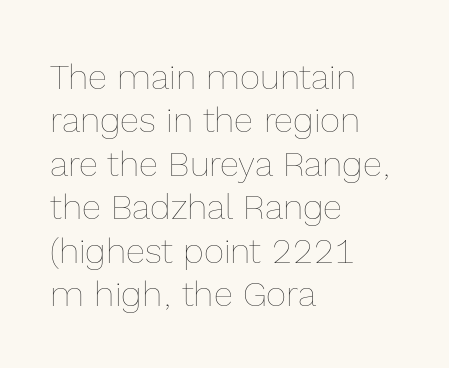
Q: Is the text bold? A: No.
Q: Is the text italic (slanted)? A: No, it is upright.
Q: Is the text underlined? A: No.
Q: How is the paragraph aligned? A: Left-aligned.
Q: Is the spacing between letters normal or unusually wide? A: Normal.
Q: Width (condensed, normal, or wide)? A: Normal.
Q: x-height? A: Medium.
Q: Monospaced? A: No.
